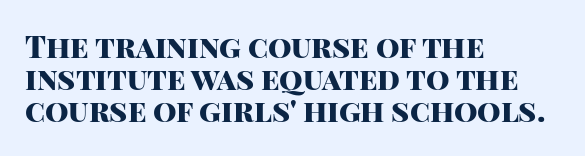
Regarding serifs, this sample does without them. Only glyphs here, with clear space below each row. Does the weight exceed regular? Yes, all the way to bold. These lines are set flush left with a ragged right edge.
